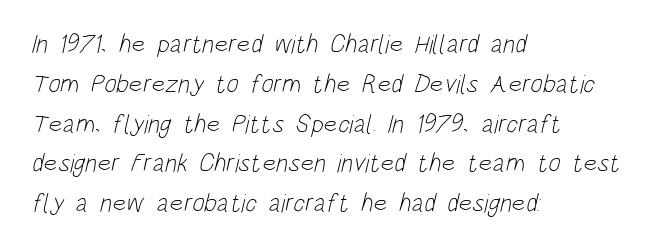
The image shows 26 px text type; set left-aligned, normal line spacing (1.53x), normal letter spacing, not underlined.
